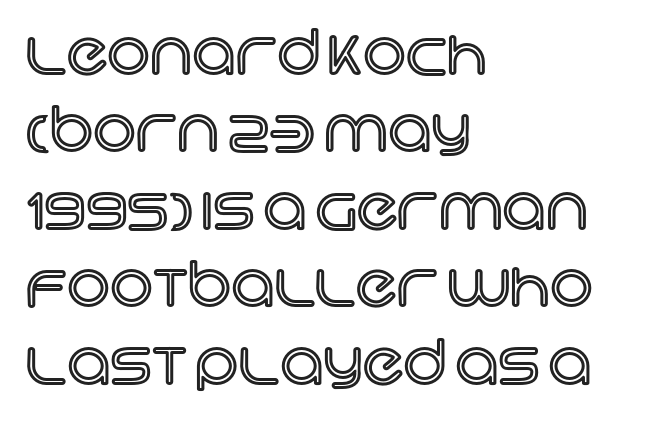
Q: Is the text italic (slanted)? A: No, it is upright.
Q: Is the text underlined? A: No.
Q: How is the paragraph aligned? A: Left-aligned.
Q: Is the spacing between letters normal or unusually wide? A: Normal.
Q: Is the spacing between lines tight, normal or loose? A: Normal.
Q: Width (condensed, normal, or wide)? A: Normal.
Q: x-height? A: Large.
Q: Monospaced? A: No.
